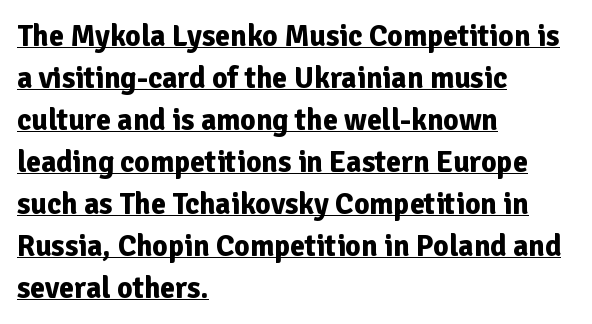
{"serif": "no", "italic": "no", "bold": "yes", "weight": "bold", "width": "normal", "stroke_contrast": "low", "x_height": "medium", "monospaced": "no", "underline": "yes", "align": "left", "line_spacing": "normal", "line_spacing_ratio": 1.4, "letter_spacing": "normal", "letter_spacing_em": 0.0, "glyph_px": 30}
